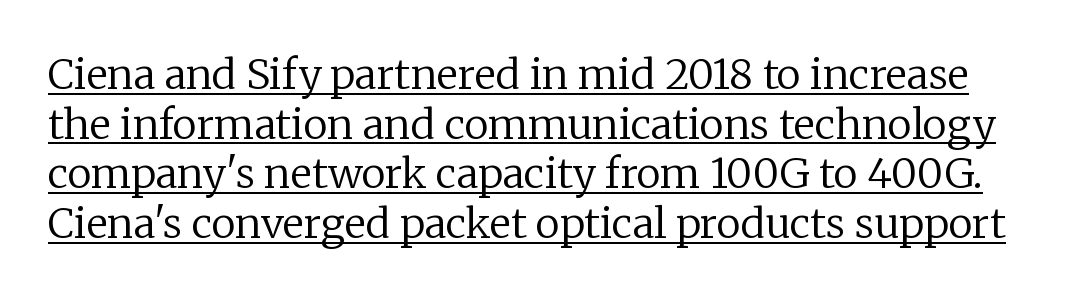
Posture: upright roman. The rendering keeps characters at their native spacing. The passage shown is typeset with a serif family. These lines are rendered in a variable-pitch font.
